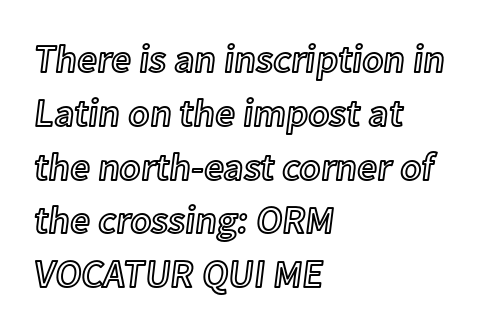
Q: Is the text italic (slanted)? A: Yes.
Q: Is the text underlined? A: No.
Q: How is the paragraph aligned? A: Left-aligned.
Q: Is the spacing between letters normal or unusually wide? A: Normal.
Q: Is the spacing between lines tight, normal or loose? A: Normal.
Q: Width (condensed, normal, or wide)? A: Normal.
Q: x-height? A: Medium.
Q: Monospaced? A: No.
